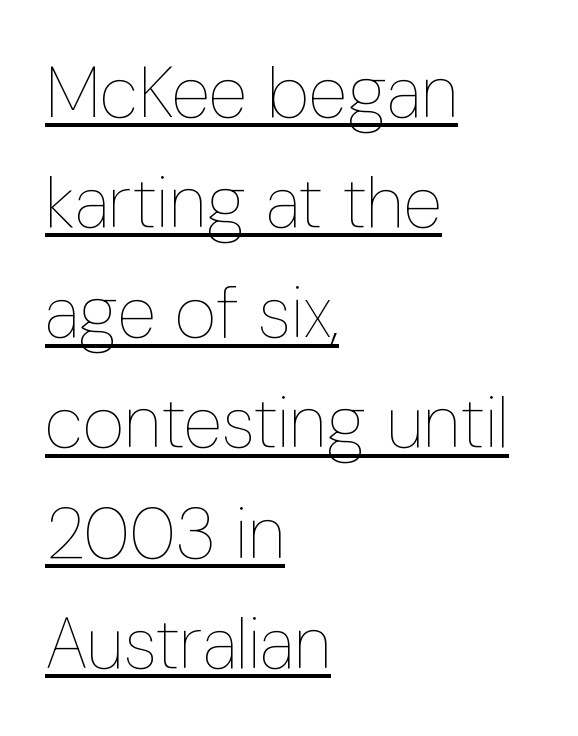
{"italic": "no", "bold": "no", "weight": "thin", "width": "condensed", "stroke_contrast": "low", "x_height": "medium", "monospaced": "no", "underline": "yes", "align": "left", "line_spacing": "normal", "line_spacing_ratio": 1.53, "letter_spacing": "normal", "letter_spacing_em": 0.0, "glyph_px": 72}
